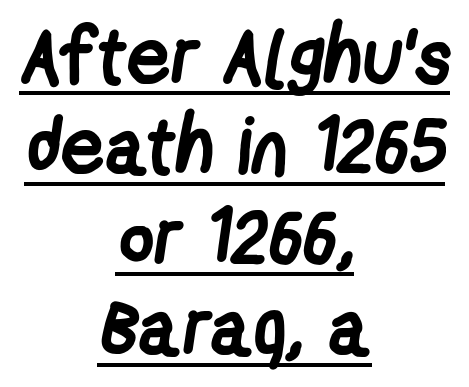
Q: Is the text bold? A: Yes.
Q: Is the typeface a serif or a sans-serif typeface? A: Sans-serif.
Q: Is the text underlined? A: Yes.
Q: How is the paragraph aligned? A: Centered.
Q: Is the spacing between letters normal or unusually wide? A: Normal.
Q: Width (condensed, normal, or wide)? A: Condensed.
Q: Stroke contrast? A: Low.
Q: x-height? A: Medium.
Q: Monospaced? A: No.
